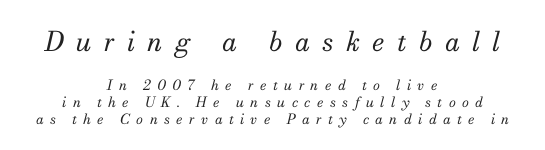
The image shows 27 px text type, italic (leaning right); set centered, line spacing 1.2x, unusually wide letter spacing (+0.46 em), not underlined; the first (top) block is 1.93x larger.
